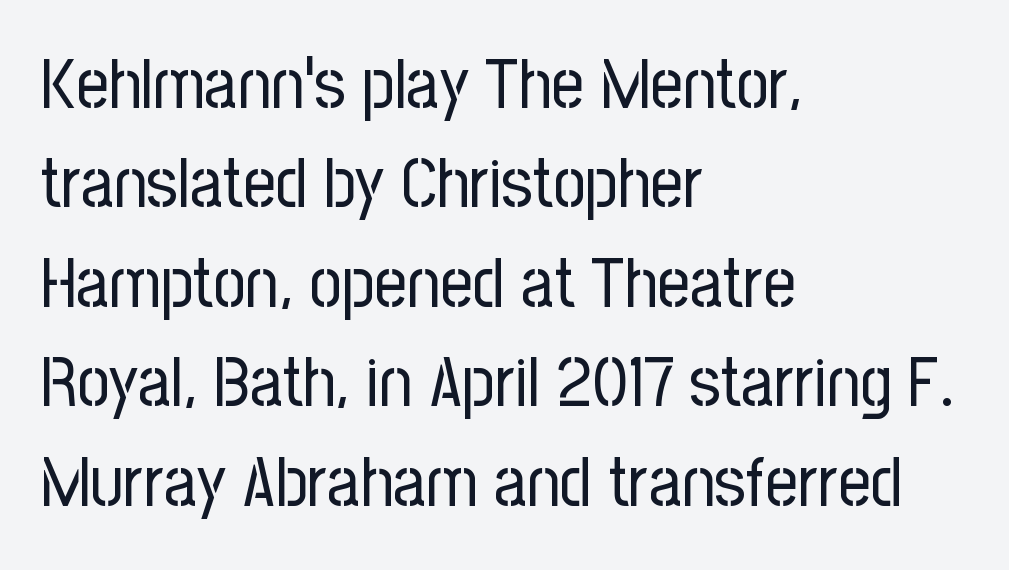
The image shows 71 px regular-weight, condensed sans-serif type, upright; set left-aligned, normal line spacing (1.4x), normal letter spacing, not underlined; low stroke contrast and a medium x-height.
